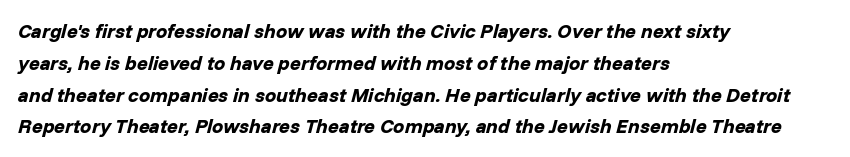
Q: Is the text bold? A: Yes.
Q: Is the text italic (slanted)? A: Yes, it leans right by about 14 degrees.
Q: Is the text underlined? A: No.
Q: How is the paragraph aligned? A: Left-aligned.
Q: Is the spacing between letters normal or unusually wide? A: Normal.
Q: Is the spacing between lines tight, normal or loose? A: Normal.
